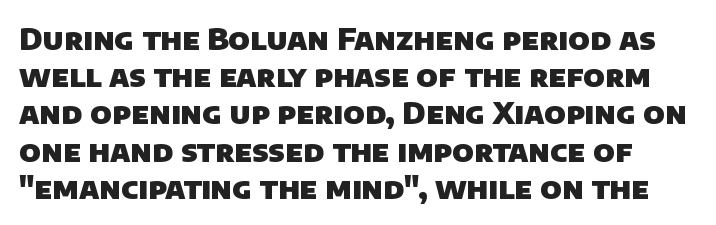
Q: Is the text bold? A: Yes.
Q: Is the typeface a serif or a sans-serif typeface? A: Sans-serif.
Q: Is the text underlined? A: No.
Q: Is the spacing between letters normal or unusually wide? A: Normal.
Q: Width (condensed, normal, or wide)? A: Normal.
Q: Stroke contrast? A: Low.
Q: x-height? A: Large.
Q: Monospaced? A: No.
